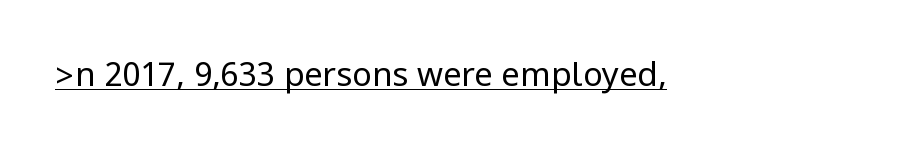
Q: Is the text bold? A: No.
Q: Is the text italic (slanted)? A: No, it is upright.
Q: Is the typeface a serif or a sans-serif typeface? A: Sans-serif.
Q: Is the text underlined? A: Yes.
Q: Is the spacing between letters normal or unusually wide? A: Normal.
Q: Width (condensed, normal, or wide)? A: Condensed.
Q: Stroke contrast? A: Low.
